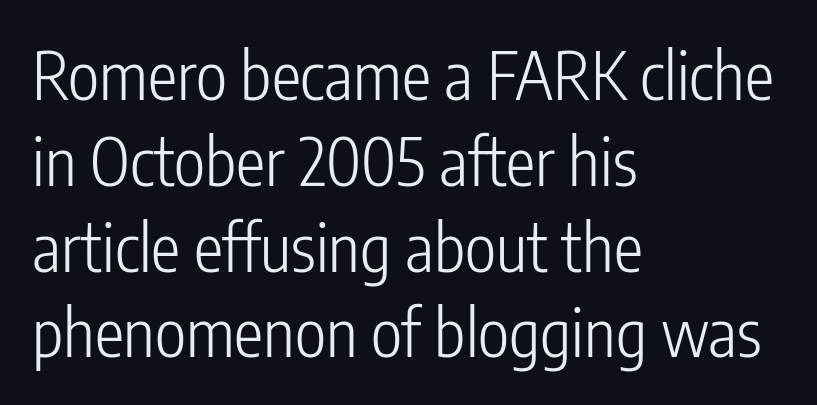
{"serif": "no", "italic": "no", "bold": "no", "weight": "light", "width": "condensed", "stroke_contrast": "low", "x_height": "medium", "monospaced": "no", "underline": "no", "align": "left", "line_spacing": "normal", "line_spacing_ratio": 1.3, "letter_spacing": "normal", "letter_spacing_em": 0.0, "glyph_px": 66}
